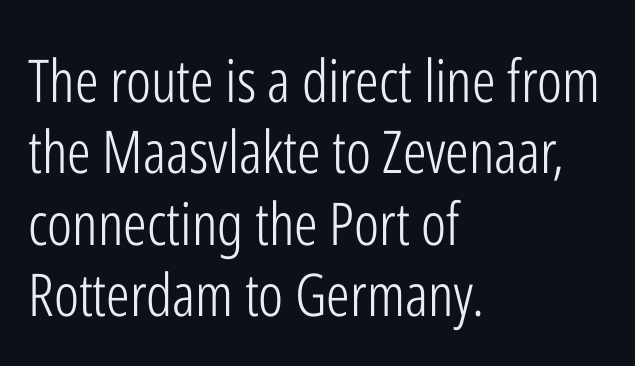
{"serif": "no", "italic": "no", "bold": "no", "weight": "light", "width": "condensed", "stroke_contrast": "low", "x_height": "medium", "monospaced": "no", "underline": "no", "align": "left", "line_spacing_ratio": 1.21, "letter_spacing": "normal", "letter_spacing_em": 0.0, "glyph_px": 59}
